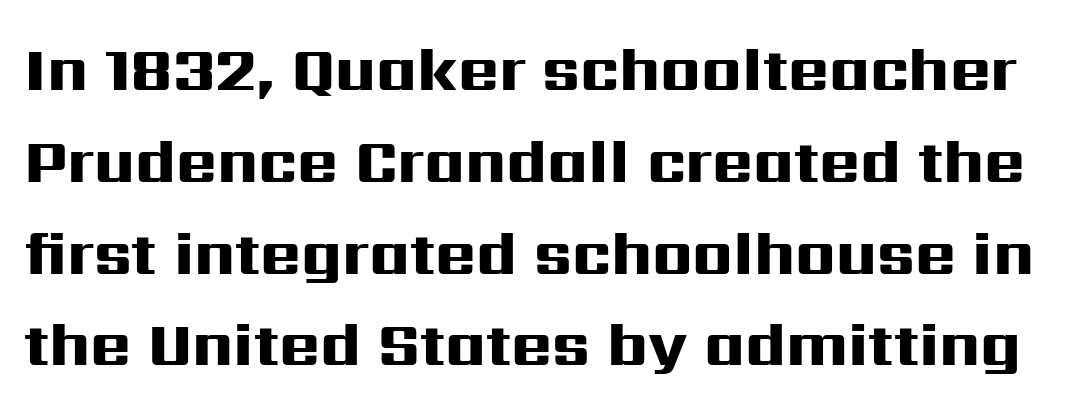
The image shows 62 px heavy, wide sans-serif type, upright; set normal line spacing (1.48x), normal letter spacing, not underlined; high stroke contrast and a medium x-height.
